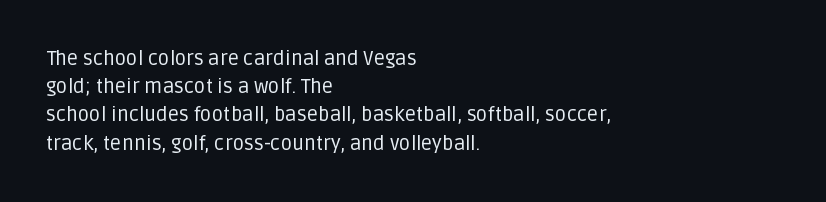
Nobody drew a line under any word here. When letters stand straight like this, we call the style roman or upright. The lines sit at an ordinary, default distance from one another. Summary of weight: not heavy and not bold.
